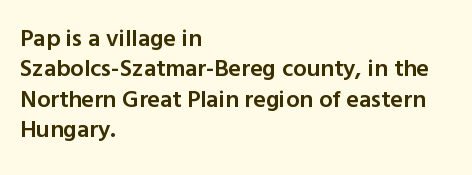
Q: Is the text bold? A: Semi-bold.
Q: Is the text italic (slanted)? A: No, it is upright.
Q: Is the text underlined? A: No.
Q: How is the paragraph aligned? A: Left-aligned.
Q: Is the spacing between letters normal or unusually wide? A: Normal.
Q: Is the spacing between lines tight, normal or loose? A: Normal.
